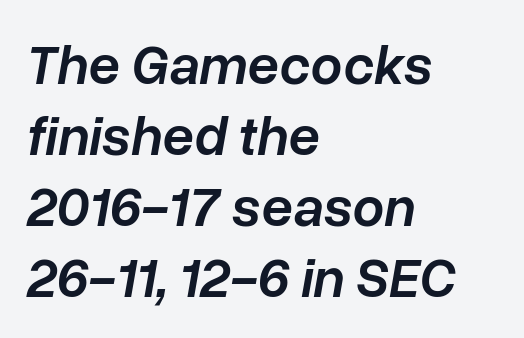
Q: Is the text bold? A: Semi-bold.
Q: Is the text italic (slanted)? A: Yes, it leans right by about 10 degrees.
Q: Is the text underlined? A: No.
Q: How is the paragraph aligned? A: Left-aligned.
Q: Is the spacing between letters normal or unusually wide? A: Normal.
Q: Is the spacing between lines tight, normal or loose? A: Normal.
Q: Width (condensed, normal, or wide)? A: Normal.
Q: Stroke contrast? A: Low.
Q: x-height? A: Medium.
Q: Monospaced? A: No.
